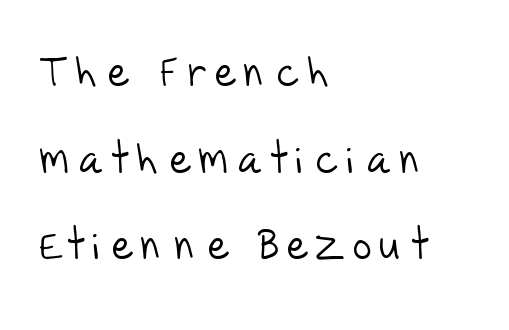
No heavy texture on the line: the type isn't bold. What's the leading like? Stretched, with rows far apart. These lines are set flush left with a ragged right edge. Proportional: the letters do not fall into vertical columns. The space beneath each line is pristine and unruled. Letter spacing: wide.
